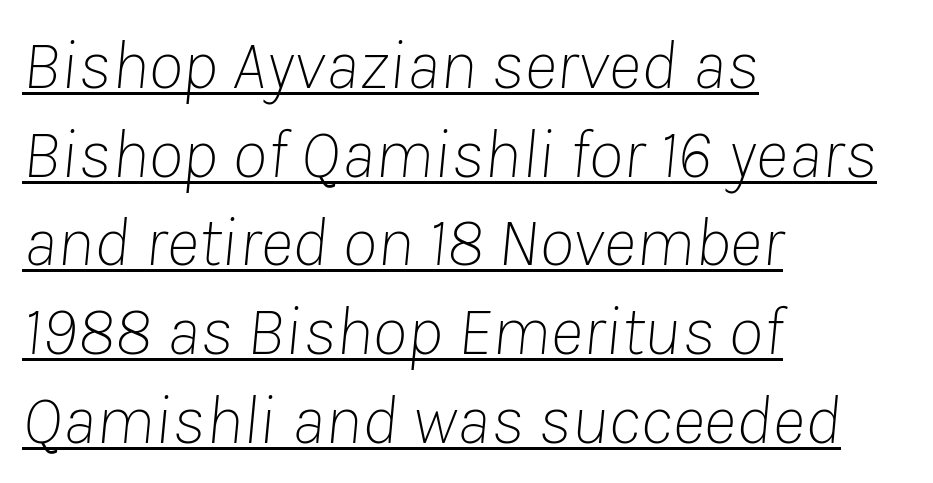
The letterforms sit shoulder to shoulder at normal distance. Is the stroke heavy? The answer is a plain regular-or-lighter. The passage shown is typed in a proportional face where columns would drift. In CSS terms this would be text-align: left. A baseline rule has been typeset under these characters. Posture: slanted.
